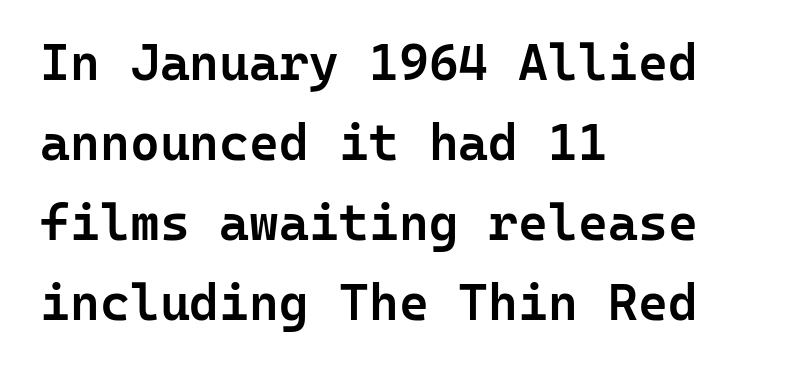
The image shows 51 px semibold sans-serif type, upright, monospaced; set left-aligned, normal line spacing (1.57x), normal letter spacing, not underlined; low stroke contrast and a medium x-height.
